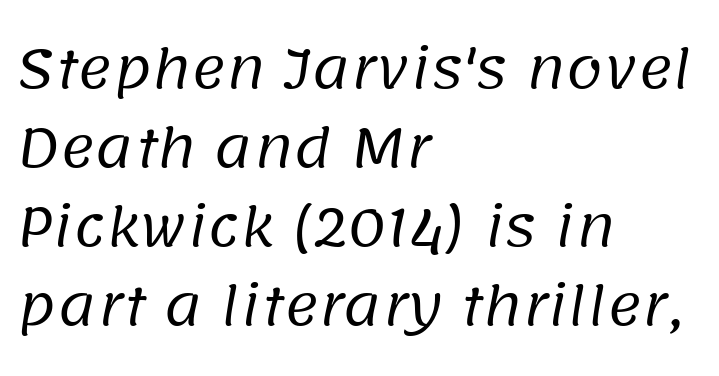
Words appear dense and cohesive because spacing is normal. The passage shown is typeset with a sans-serif family. Rule under the text: the space is simply empty. A normal amount of white space separates one row of letters from the next. Which margin do the lines hug? The left one — the right edge is uneven. Weight: regular or lighter.
